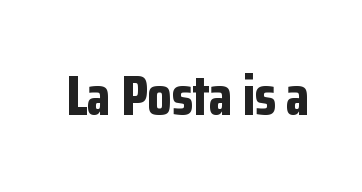
The image shows 55 px bold, condensed sans-serif type, upright; set normal letter spacing, not underlined; low stroke contrast and a medium x-height.
